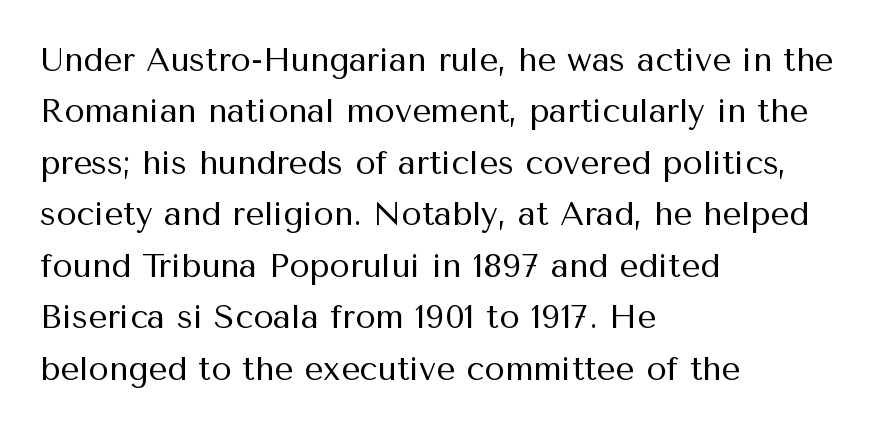
The image shows 33 px regular-weight sans-serif type, upright; set left-aligned, normal line spacing (1.56x), normal letter spacing, not underlined; medium stroke contrast and a medium x-height.
